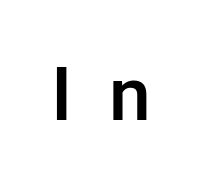
Q: Is the text bold? A: Semi-bold.
Q: Is the text italic (slanted)? A: No, it is upright.
Q: Is the typeface a serif or a sans-serif typeface? A: Sans-serif.
Q: Is the text underlined? A: No.
Q: Is the spacing between letters normal or unusually wide? A: Unusually wide.
Q: Width (condensed, normal, or wide)? A: Normal.
Q: Stroke contrast? A: Low.
Q: x-height? A: Medium.
Q: Monospaced? A: No.
